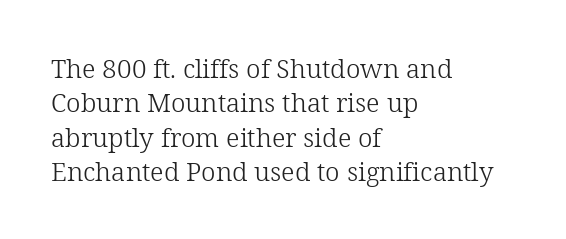
{"italic": "no", "bold": "no", "underline": "no", "align": "left", "line_spacing": "normal", "line_spacing_ratio": 1.32, "letter_spacing": "normal", "letter_spacing_em": 0.0, "glyph_px": 26}
